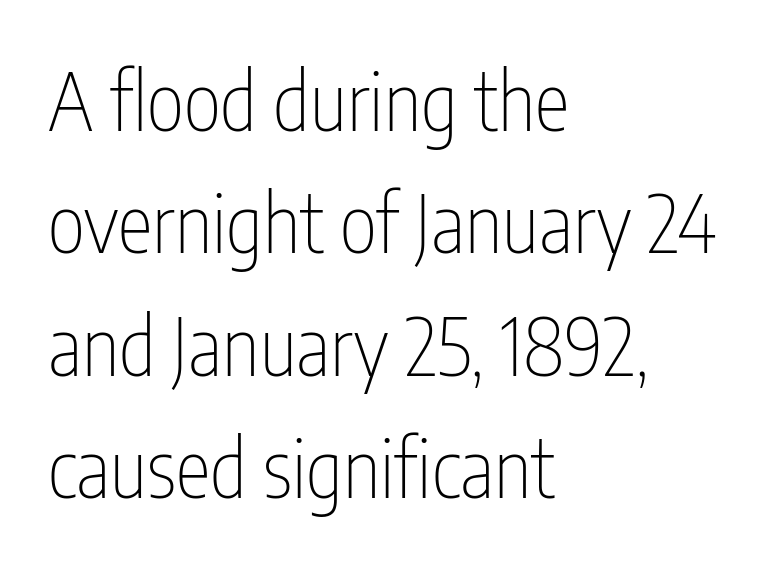
The image shows 80 px thin, condensed sans-serif type, upright; set left-aligned, normal line spacing (1.53x), normal letter spacing, not underlined; low stroke contrast and a medium x-height.
